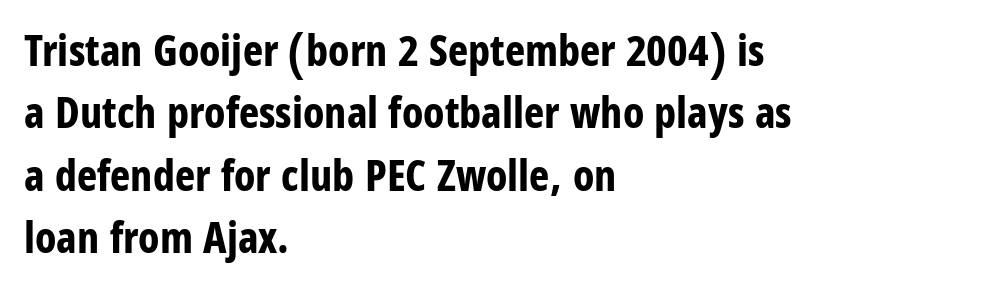
These lines stack with their left ends in a neat column. Nobody touched the tracking dial on this one. Regarding serifs, this sample does without them. Heavy, bold letterforms.
